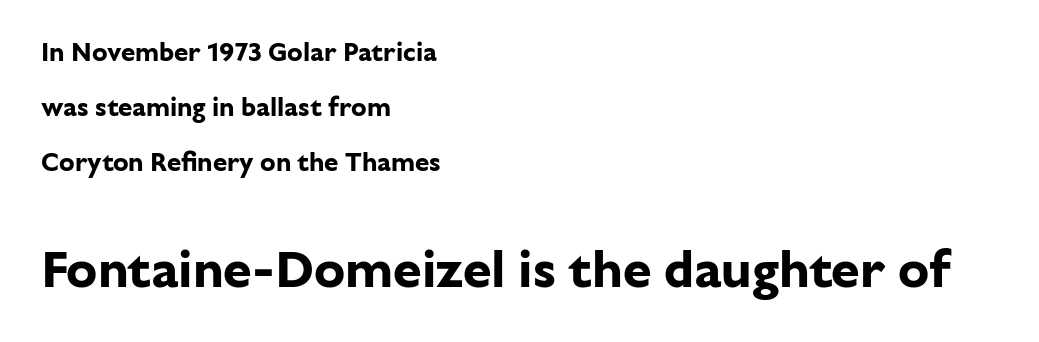
The image shows 52 px bold sans-serif type, upright; set left-aligned, loose line spacing (2.11x), normal letter spacing, not underlined; the second (bottom) block is 2.0x larger; low stroke contrast and a medium x-height.
